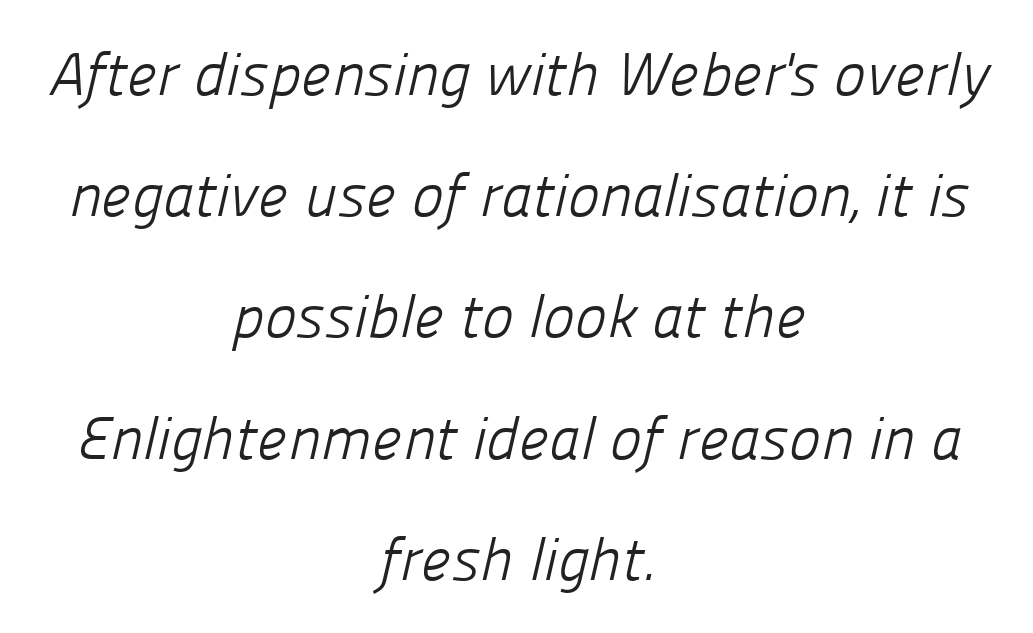
The rendering positions every line midway between the sides. Letter spacing: default. Is the stroke heavy? The answer is a plain regular-or-lighter. Line spacing here is loose.
